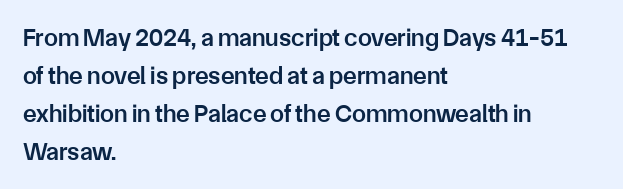
A roman cut, with each character standing at attention. The type is set solid horizontally, with unmodified tracking. These lines stack with their left ends in a neat column. Each glyph is drawn with semibold strokes, heavier than normal yet not fully bold.
